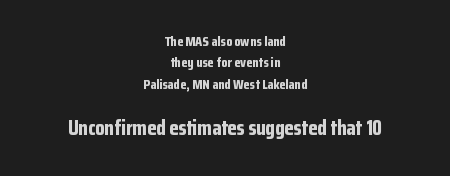
Q: Is the text bold? A: Yes.
Q: Is the text italic (slanted)? A: No, it is upright.
Q: Is the text underlined? A: No.
Q: How is the paragraph aligned? A: Centered.
Q: Is the spacing between letters normal or unusually wide? A: Normal.
Q: Is the spacing between lines tight, normal or loose? A: Normal.
Q: Which block of text is set in a larger size, the first (top) or the second (bottom)? A: The second (bottom) one.
